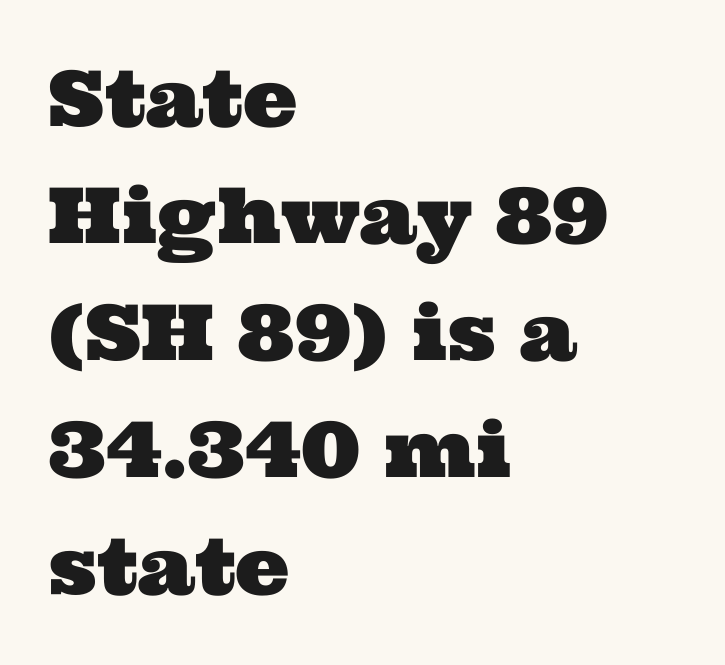
Characters follow at the spacing the type designer built in. This sample is left-justified, so line endings fall wherever the words run out. No word sits above an underline. You could not count columns in this text — the font is proportionally spaced. The passage shown is typeset with a serif family. Interline gaps are of average width in this sample.
